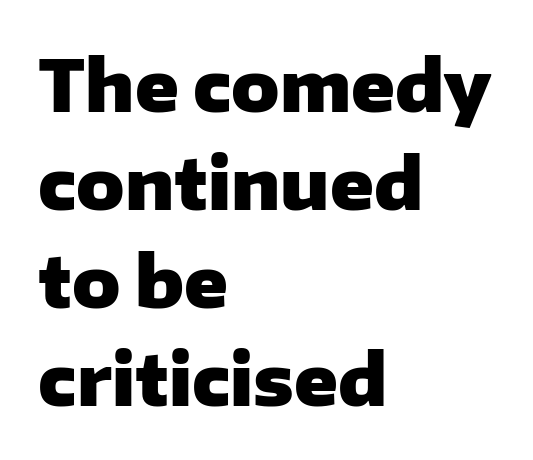
{"serif": "no", "italic": "no", "bold": "yes", "weight": "heavy", "width": "normal", "stroke_contrast": "low", "x_height": "medium", "monospaced": "no", "underline": "no", "align": "left", "line_spacing": "normal", "line_spacing_ratio": 1.38, "letter_spacing": "normal", "letter_spacing_em": 0.0, "glyph_px": 71}
